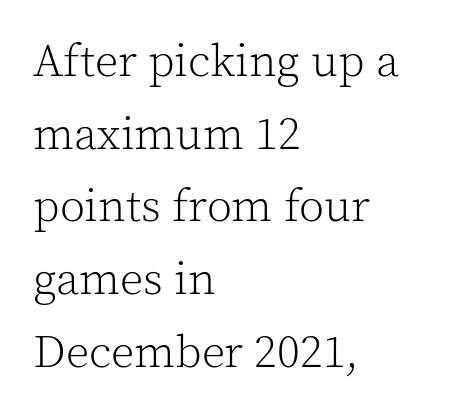
Q: Is the text bold? A: No.
Q: Is the text italic (slanted)? A: No, it is upright.
Q: Is the typeface a serif or a sans-serif typeface? A: Serif.
Q: Is the text underlined? A: No.
Q: How is the paragraph aligned? A: Left-aligned.
Q: Is the spacing between letters normal or unusually wide? A: Normal.
Q: Is the spacing between lines tight, normal or loose? A: Normal.
Q: Width (condensed, normal, or wide)? A: Normal.
Q: x-height? A: Medium.
Q: Monospaced? A: No.
